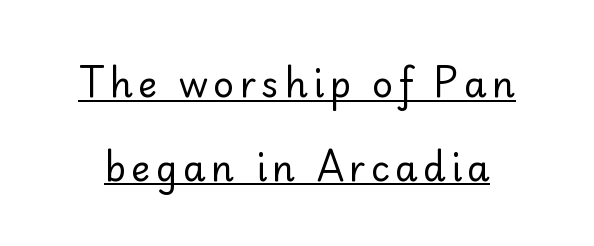
The image shows 36 px regular-weight sans-serif type, upright; set loose line spacing (2.32x), underlined; low stroke contrast and a small x-height.
